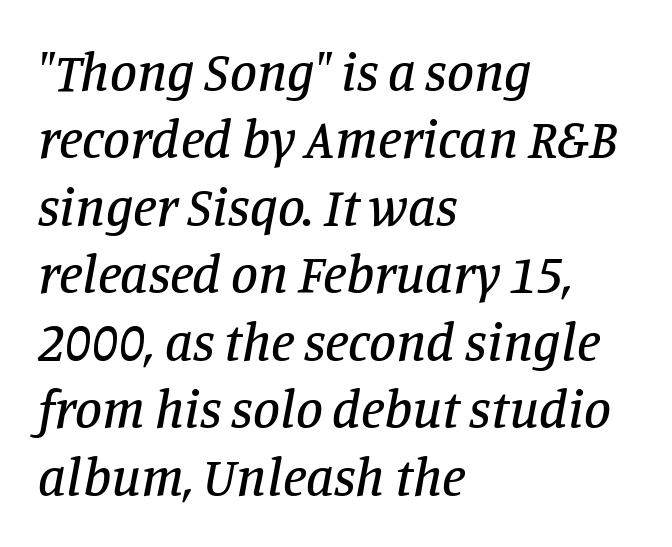
Q: Is the text italic (slanted)? A: Yes, it leans right by about 11 degrees.
Q: Is the typeface a serif or a sans-serif typeface? A: Serif.
Q: Is the text underlined? A: No.
Q: How is the paragraph aligned? A: Left-aligned.
Q: Is the spacing between letters normal or unusually wide? A: Normal.
Q: Is the spacing between lines tight, normal or loose? A: Normal.
Q: Width (condensed, normal, or wide)? A: Normal.
Q: Stroke contrast? A: Low.
Q: x-height? A: Large.
Q: Monospaced? A: No.
